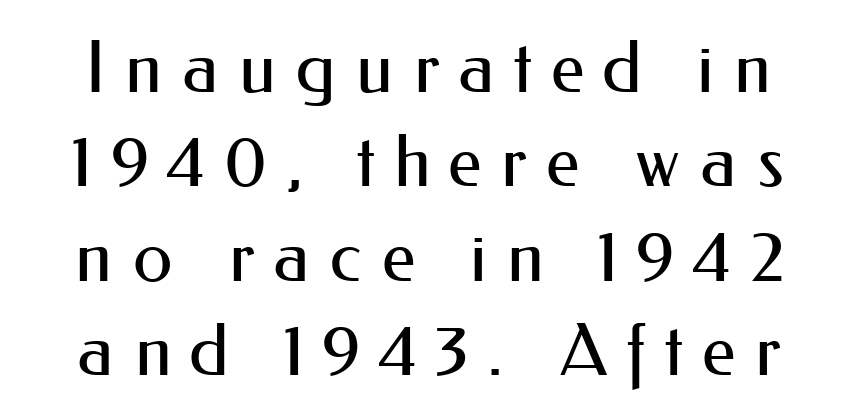
Character widths vary here, with narrow letters taking less room than wide ones. Compared with typical paragraphs, the rows here are spaced about the same. This is sans-serif lettering, the kind often seen on screens and signage. The glyphs are unaccompanied by any horizontal stroke below them. A typesetter would mark this as roman, not italic.
